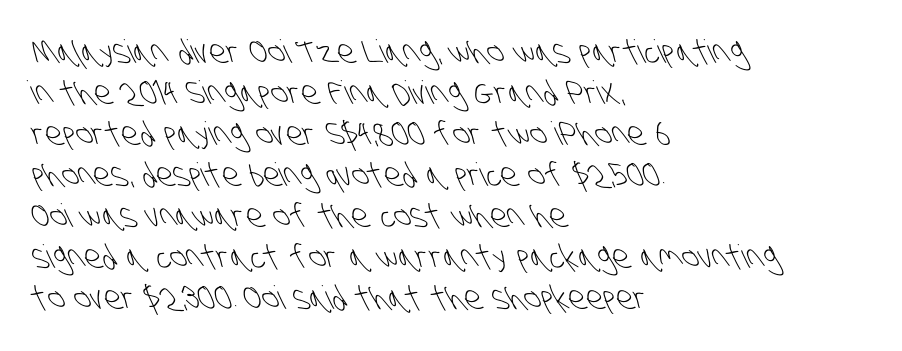
{"serif": "no", "bold": "no", "weight": "light", "width": "condensed", "stroke_contrast": "low", "x_height": "large", "monospaced": "no", "underline": "no", "align": "left", "line_spacing": "normal", "line_spacing_ratio": 1.28, "letter_spacing": "normal", "letter_spacing_em": 0.0, "glyph_px": 32}
